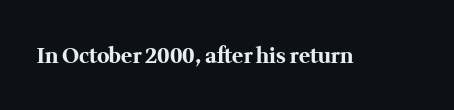
The image shows 21 px bold type, upright; set normal letter spacing, not underlined.
